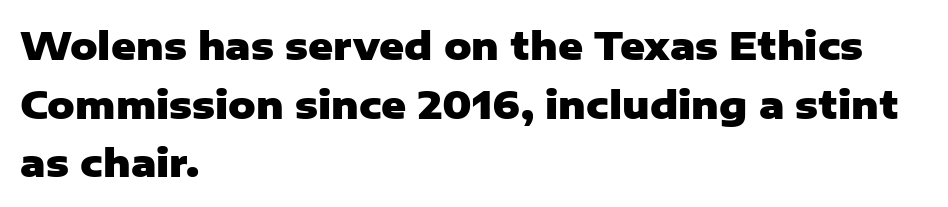
The image shows 38 px heavy sans-serif type, upright; set left-aligned, normal line spacing (1.54x), normal letter spacing, not underlined; low stroke contrast and a medium x-height.
